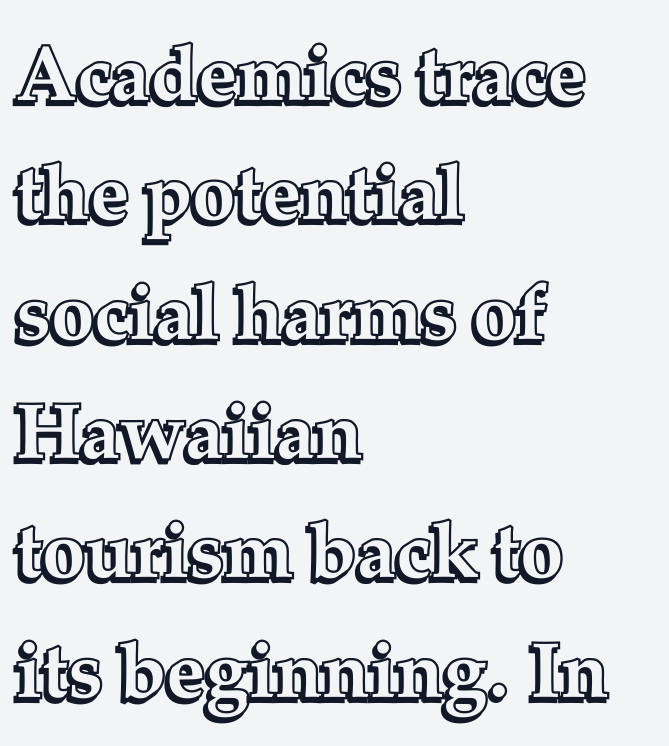
The image shows 78 px text type, upright; set left-aligned, normal line spacing (1.53x), normal letter spacing, not underlined; a medium x-height.
